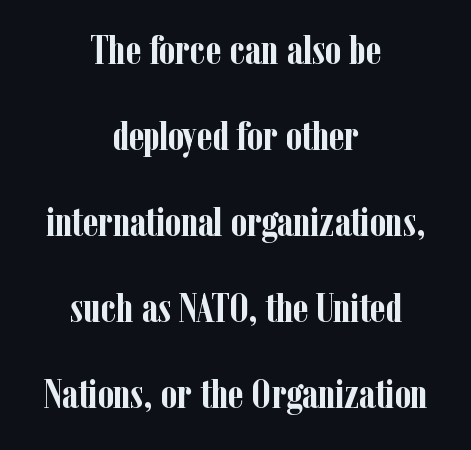
Glyph-to-glyph distance matches everyday printed text. The typesetter chose a symmetrical, centered arrangement here. Is there much room between lines? Yes — plenty of vertical air separates them. Any mark beneath the type? The region is blank.
